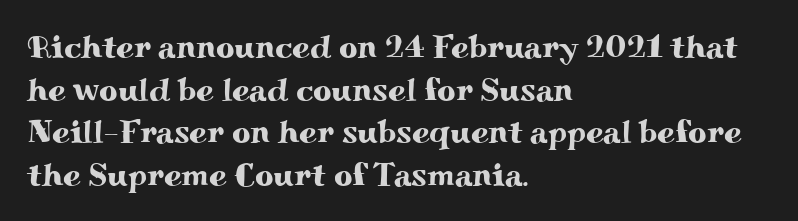
A typesetter would label this face a serif. One glance says typical: line gaps are just what's usual. Here the glyphs are tracked normally, forming tight word shapes. This sample is left-justified, so line endings fall wherever the words run out.
